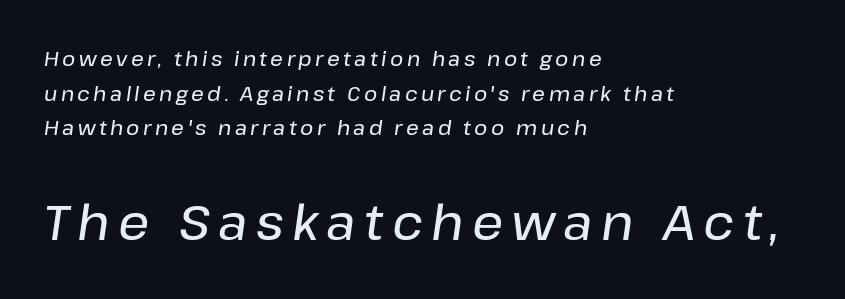
Q: Is the text italic (slanted)? A: Yes, it leans right by about 8 degrees.
Q: Is the text underlined? A: No.
Q: How is the paragraph aligned? A: Left-aligned.
Q: Which block of text is set in a larger size, the first (top) or the second (bottom)? A: The second (bottom) one.
Q: Width (condensed, normal, or wide)? A: Normal.
Q: Stroke contrast? A: Low.
Q: x-height? A: Medium.
Q: Monospaced? A: No.
